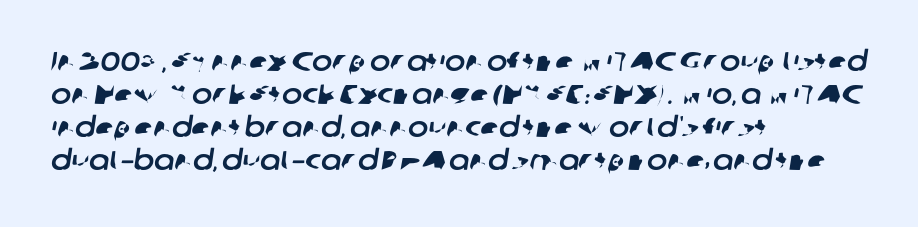
Descenders are the only things crossing below the line. Reading down the block, your eye returns to a fixed left position each line. Compared with typical body copy, the letter spacing here is the same.
